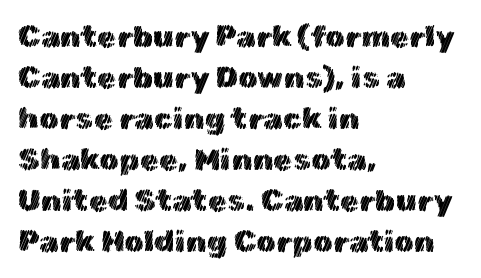
Glance below the letters and you will spot only blank space. This sample keeps an unexceptional amount of space between lines. Students, note that the glyphs here touch the page at normal intervals. Varying glyph widths throughout — classic text-font behaviour. Every stem runs plumb, perpendicular to the baseline. This rendering uses left alignment, leaving the right contour irregular.
